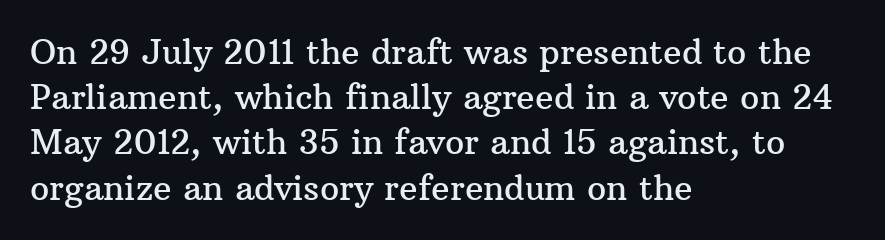
Q: Is the text italic (slanted)? A: No, it is upright.
Q: Is the typeface a serif or a sans-serif typeface? A: Serif.
Q: Is the text underlined? A: No.
Q: How is the paragraph aligned? A: Left-aligned.
Q: Is the spacing between letters normal or unusually wide? A: Normal.
Q: Is the spacing between lines tight, normal or loose? A: Normal.
Q: Width (condensed, normal, or wide)? A: Normal.
Q: Stroke contrast? A: Medium.
Q: x-height? A: Medium.
Q: Monospaced? A: No.
